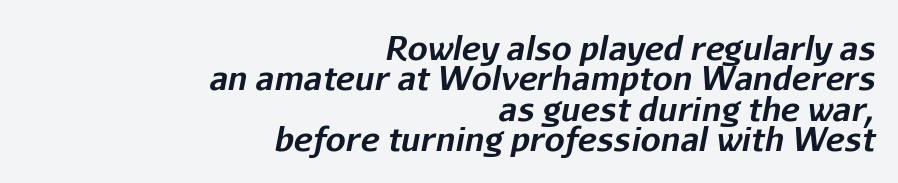
{"italic": "yes", "lean": "right", "slant_degrees": 11, "bold": "yes", "weight": "bold", "width": "normal", "stroke_contrast": "low", "x_height": "medium", "monospaced": "no", "underline": "no", "align": "right", "line_spacing": "tight", "line_spacing_ratio": 0.95, "letter_spacing": "normal", "letter_spacing_em": 0.0, "glyph_px": 32}
